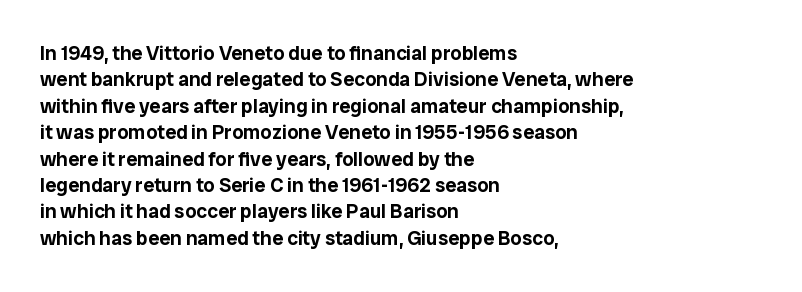
Q: Is the text italic (slanted)? A: No, it is upright.
Q: Is the text underlined? A: No.
Q: How is the paragraph aligned? A: Left-aligned.
Q: Is the spacing between letters normal or unusually wide? A: Normal.
Q: Is the spacing between lines tight, normal or loose? A: Normal.
